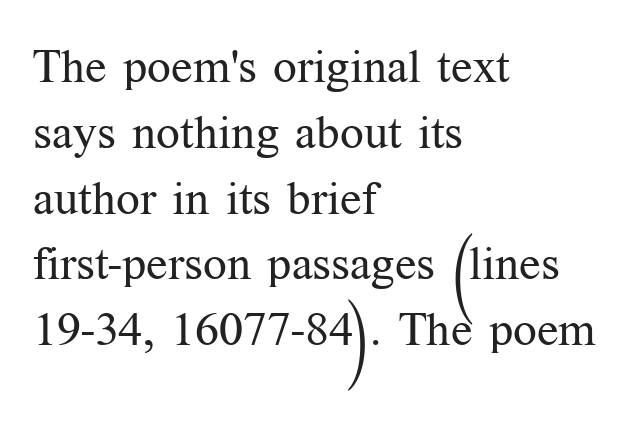
Is this a fixed-width face? No — the glyphs have proportional, varying widths. The font's upright variant was chosen for this text. One-word summary of the alignment: left. Line spacing here is normal. Beneath every word, the page is bare.
